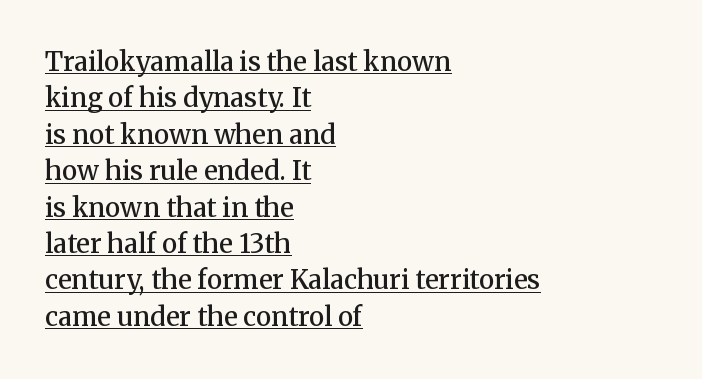
The image shows 26 px text type, upright; set left-aligned, normal line spacing (1.4x), normal letter spacing, underlined.
